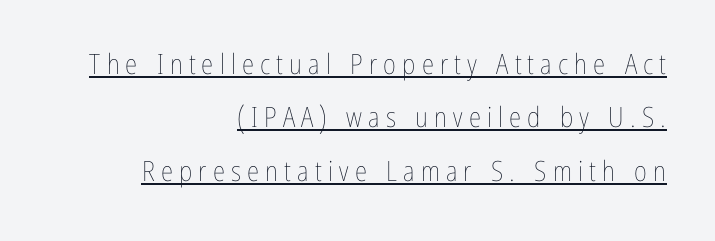
All the whitespace from short lines collects on the left. Note the varied advance widths — an 'i' is clearly narrower than an 'm'. Compared with undecorated copy, this sample adds a rule below the words. A typesetter would call this leading open, well beyond the default. The font is comparable to plain body text, perhaps lighter.
